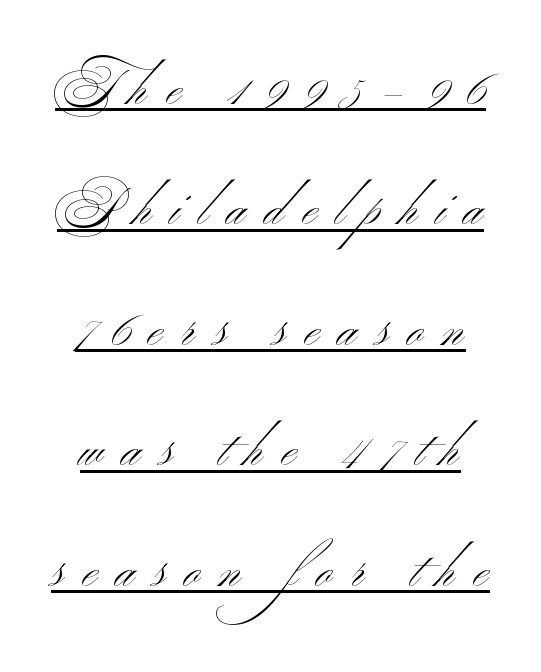
Underlined type. Line spacing here is loose. Grotesque or geometric, the face here clearly has no serifs. In terms of letterspacing, this is a distinctly airy, spread setting. The passage shown is typed in a proportional face where columns would drift.
